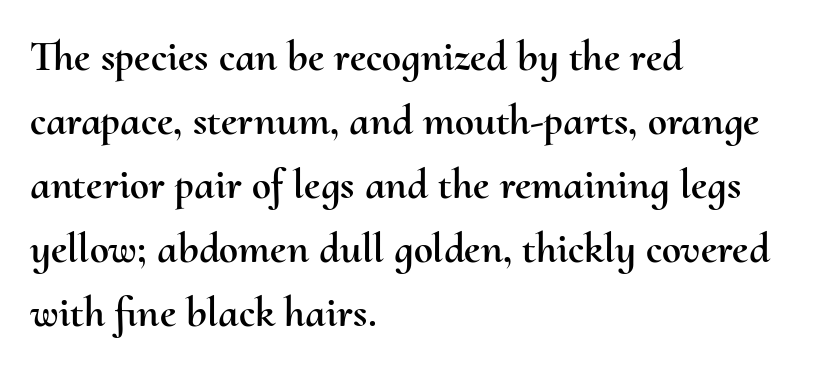
The image shows 43 px text type, upright; set left-aligned, normal line spacing (1.49x), normal letter spacing, not underlined; medium stroke contrast and a small x-height.
